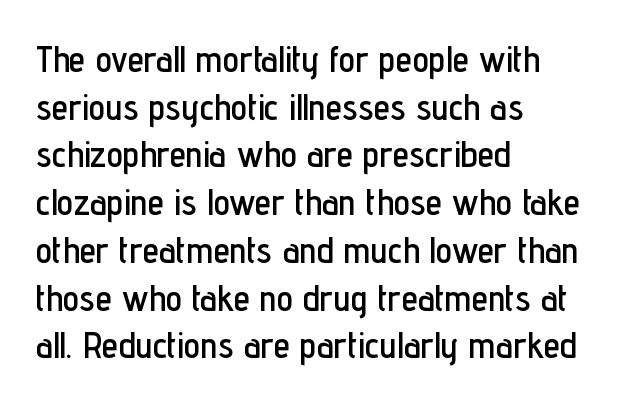
Default kerning and tracking; the words read as compact shapes. This is sans-serif lettering, the kind often seen on screens and signage. Do the characters align in a grid? No, the font is proportional. A bare baseline throughout the passage. This sample keeps an unexceptional amount of space between lines. Is there any slant? The stems are plumb.
